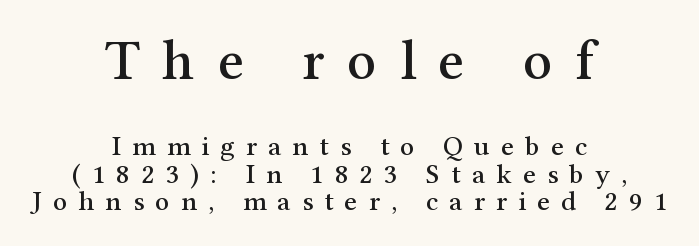
Caption: expanded tracking, letters set apart. No word sits above an underline. Typographically, this falls in the serif category. If you measured baseline to baseline, you'd find a short distance.
